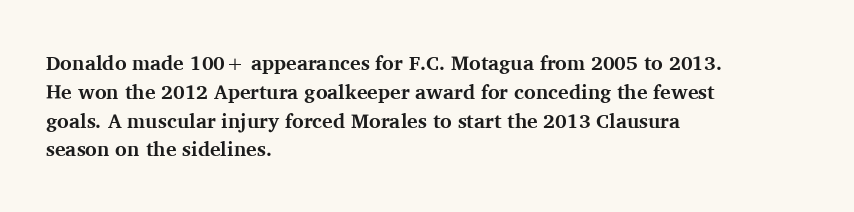
{"italic": "no", "bold": "yes", "underline": "no", "align": "left", "line_spacing": "normal", "line_spacing_ratio": 1.44, "letter_spacing": "normal", "letter_spacing_em": 0.0, "glyph_px": 20}
